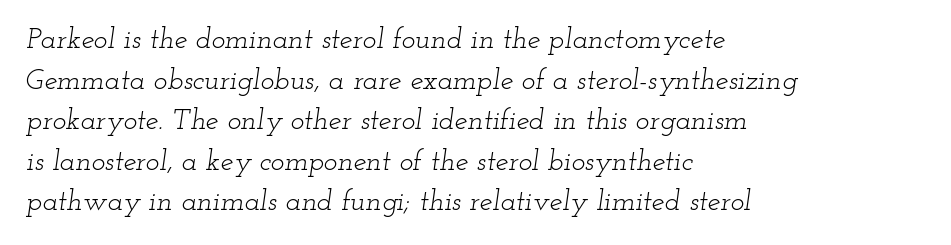
Q: Is the text bold? A: No.
Q: Is the text italic (slanted)? A: Yes, it leans right by about 12 degrees.
Q: Is the typeface a serif or a sans-serif typeface? A: Serif.
Q: Is the text underlined? A: No.
Q: How is the paragraph aligned? A: Left-aligned.
Q: Is the spacing between letters normal or unusually wide? A: Normal.
Q: Is the spacing between lines tight, normal or loose? A: Normal.
Q: Width (condensed, normal, or wide)? A: Wide.
Q: Stroke contrast? A: Low.
Q: x-height? A: Small.
Q: Monospaced? A: No.
